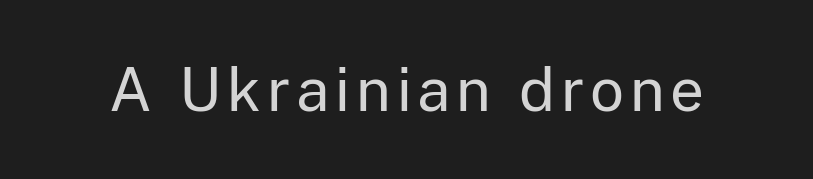
Q: Is the text bold? A: No.
Q: Is the text italic (slanted)? A: No, it is upright.
Q: Is the typeface a serif or a sans-serif typeface? A: Sans-serif.
Q: Is the text underlined? A: No.
Q: Width (condensed, normal, or wide)? A: Normal.
Q: Stroke contrast? A: Low.
Q: x-height? A: Medium.
Q: Monospaced? A: No.
